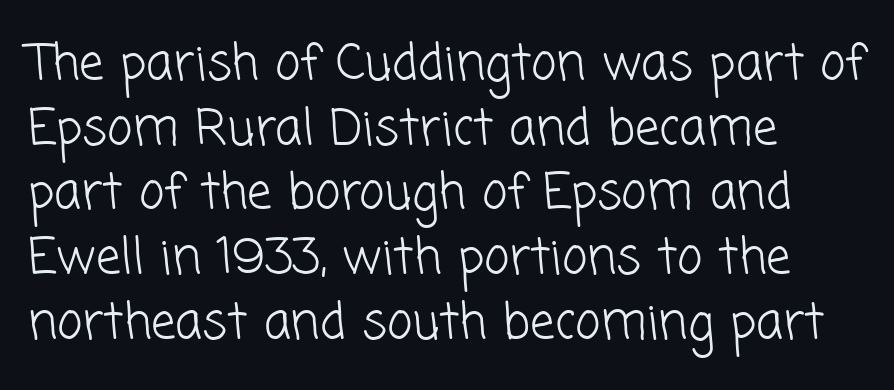
The image shows 49 px light sans-serif type; set left-aligned, normal line spacing (1.32x), normal letter spacing, not underlined; low stroke contrast and a medium x-height.
